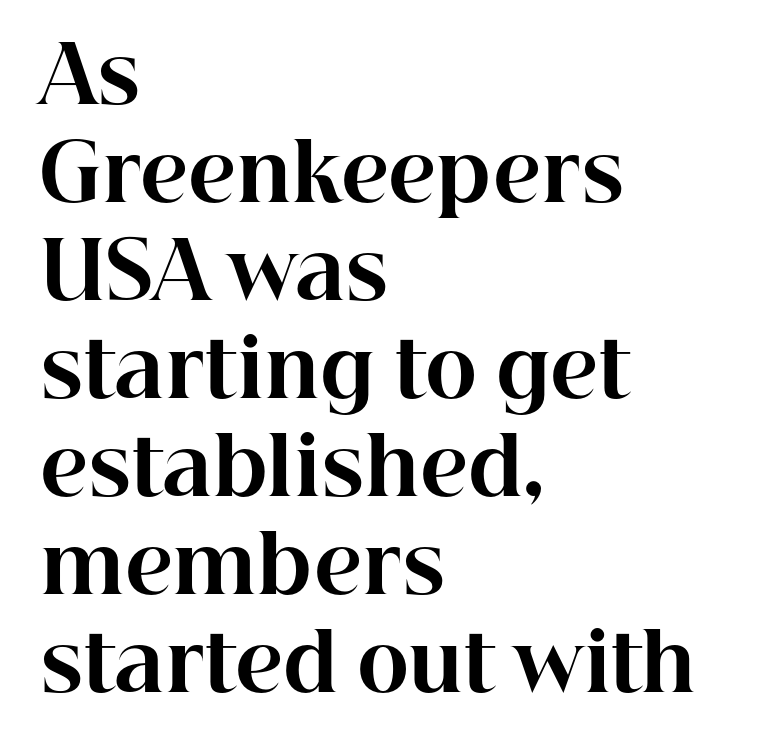
{"serif": "yes", "italic": "no", "bold": "yes", "weight": "bold", "width": "normal", "stroke_contrast": "high", "x_height": "medium", "monospaced": "no", "underline": "no", "align": "left", "line_spacing_ratio": 1.24, "letter_spacing": "normal", "letter_spacing_em": 0.0, "glyph_px": 79}
